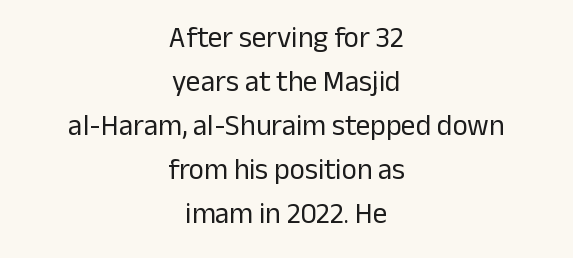
Varying glyph widths throughout — classic text-font behaviour. The text was rendered using a sans face with plain stroke endings. The specimen omits any rule beneath the text block's lines. In CSS terms this would be text-align: center. Italic? Not at all — the glyphs are vertical. What stands out about the letter spacing? Nothing — it is the standard amount.
